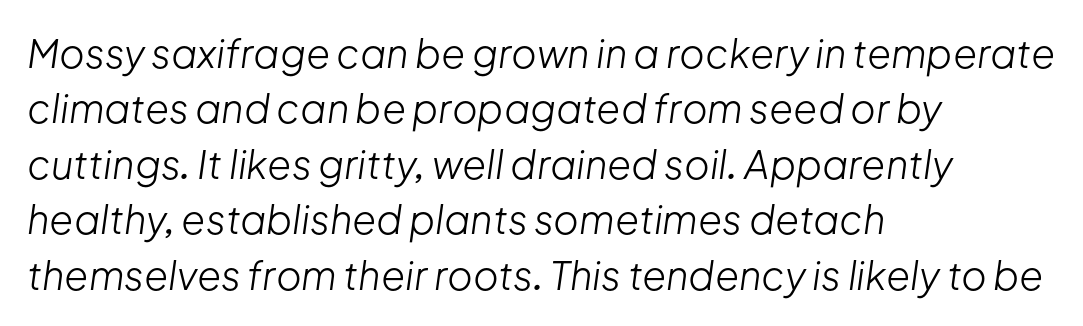
The weight would be labelled regular, book, light, or lighter still. Line beginnings align vertically; line endings do not. You could call the tracking neutral — neither tight nor loose. Note the varied advance widths — an 'i' is clearly narrower than an 'm'. Leading matches the norm, producing a regular column.
